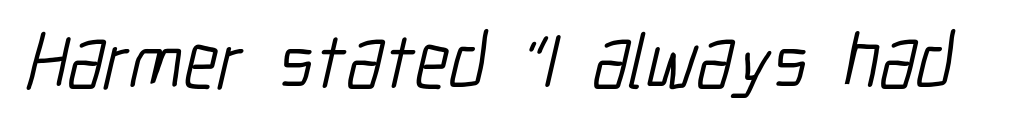
Q: Is the text bold? A: No.
Q: Is the typeface a serif or a sans-serif typeface? A: Sans-serif.
Q: Is the text underlined? A: No.
Q: Is the spacing between letters normal or unusually wide? A: Normal.
Q: Width (condensed, normal, or wide)? A: Condensed.
Q: Stroke contrast? A: Low.
Q: x-height? A: Medium.
Q: Monospaced? A: No.
